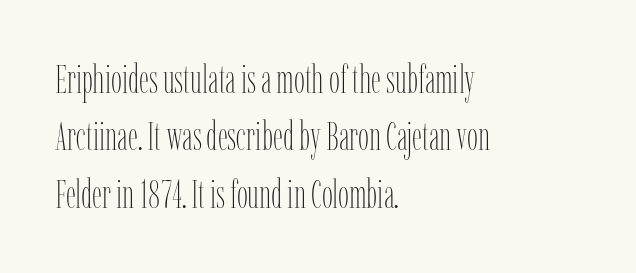
These lines keep a tight, regular rhythm from letter to letter. Line starts are locked; line ends wander. Upright lettering throughout. These lines are rendered in a variable-pitch font.
